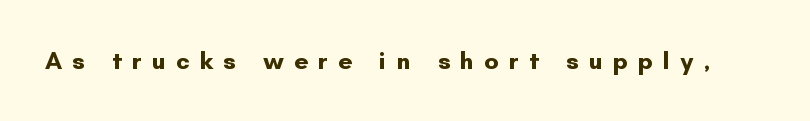
The face used here is rendered with a markedly widened letterfit. Its strokes are broad and dark, the hallmark of bold type. Characters remain perfectly vertical along every line. Each row of text sits above clean, open space.
